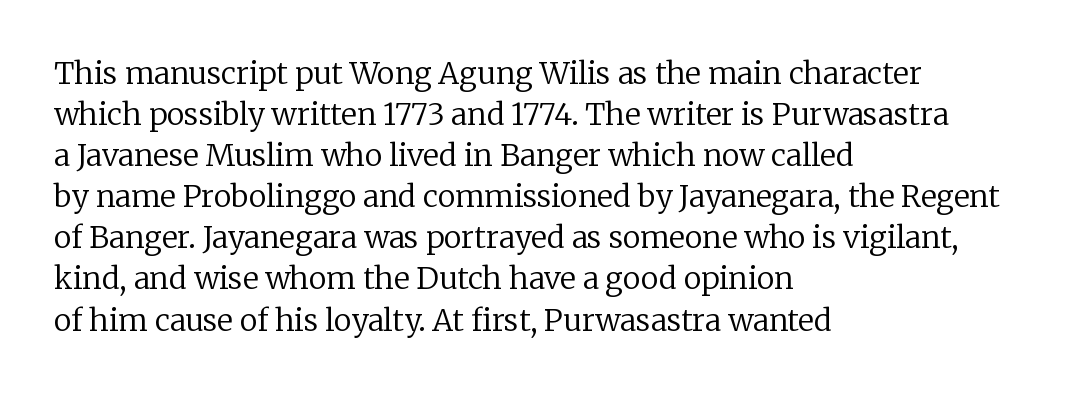
The image shows 30 px regular-weight serif type, upright; set left-aligned, normal line spacing (1.37x), normal letter spacing, not underlined; low stroke contrast and a medium x-height.
